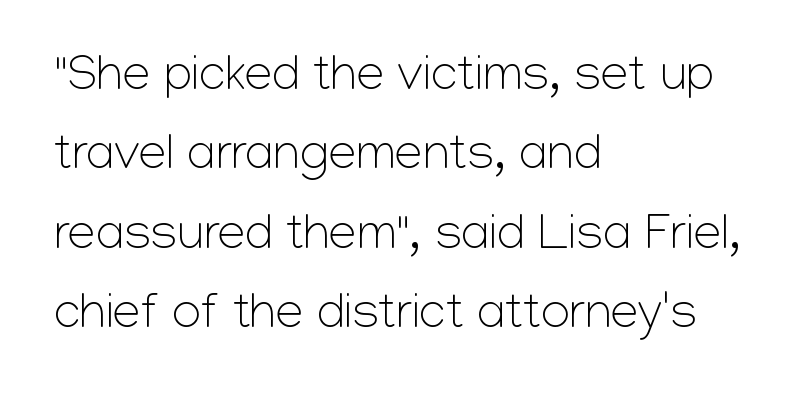
The image shows 50 px light sans-serif type, upright; set left-aligned, normal line spacing (1.59x), normal letter spacing, not underlined; low stroke contrast and a medium x-height.
